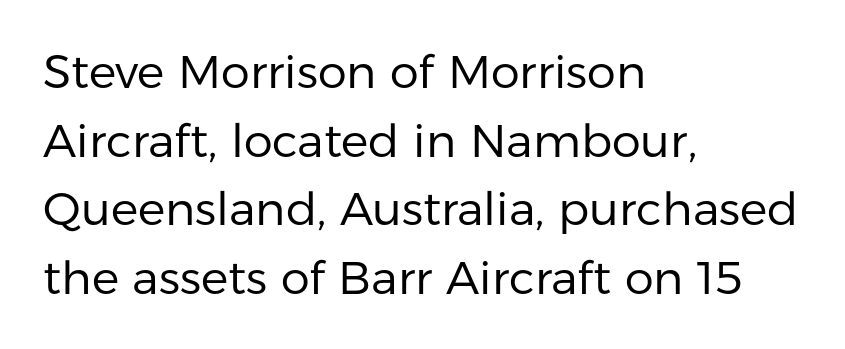
Q: Is the text bold? A: No.
Q: Is the text italic (slanted)? A: No, it is upright.
Q: Is the typeface a serif or a sans-serif typeface? A: Sans-serif.
Q: Is the text underlined? A: No.
Q: How is the paragraph aligned? A: Left-aligned.
Q: Is the spacing between letters normal or unusually wide? A: Normal.
Q: Is the spacing between lines tight, normal or loose? A: Normal.
Q: Width (condensed, normal, or wide)? A: Normal.
Q: Stroke contrast? A: Low.
Q: x-height? A: Medium.
Q: Monospaced? A: No.
